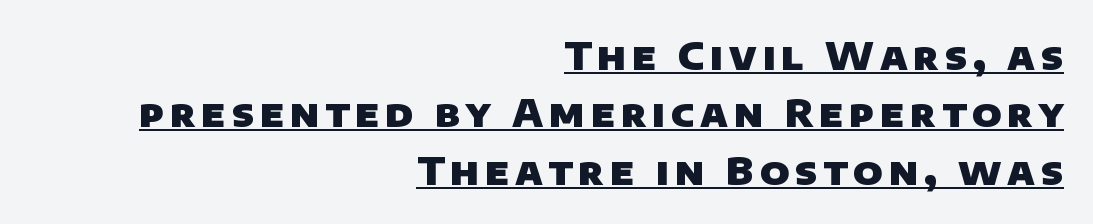
The image shows 38 px heavy sans-serif type; set right-aligned, normal line spacing (1.51x), underlined; low stroke contrast and a large x-height.
